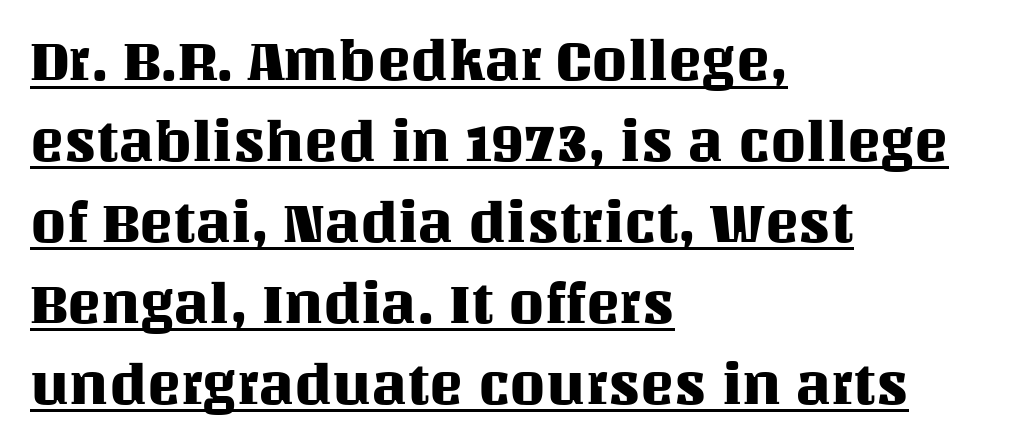
{"italic": "no", "width": "normal", "stroke_contrast": "medium", "x_height": "large", "monospaced": "no", "underline": "yes", "align": "left", "line_spacing": "normal", "line_spacing_ratio": 1.42, "letter_spacing": "normal", "letter_spacing_em": 0.0, "glyph_px": 57}
